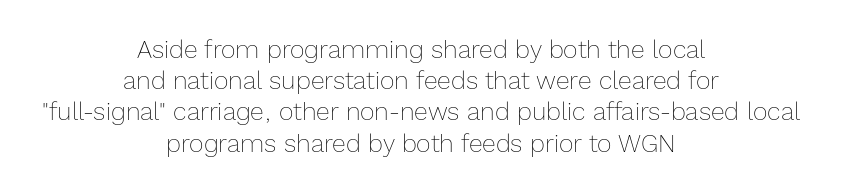
{"italic": "no", "bold": "no", "underline": "no", "align": "center", "line_spacing": "normal", "line_spacing_ratio": 1.25, "letter_spacing": "normal", "letter_spacing_em": 0.0, "glyph_px": 25}
